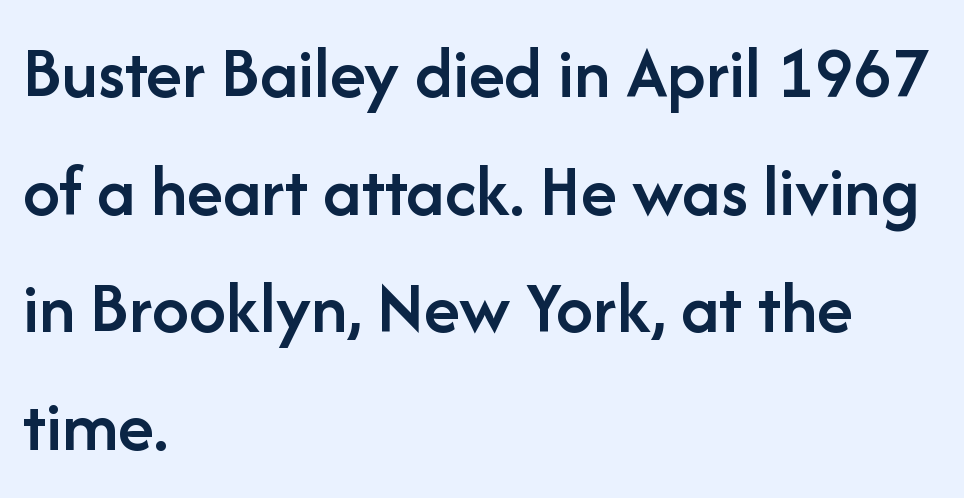
A typesetter would mark this as roman, not italic. If you measured baseline to baseline, you'd find a middling distance. The glyphs in this specimen are sans serif. Compared with a centered layout, this one pins lines to the left instead. The face used here is proportionally spaced, like ordinary book or web type. Is the type bold? Partly — it's a semibold, heavier than regular but not fully bold.
